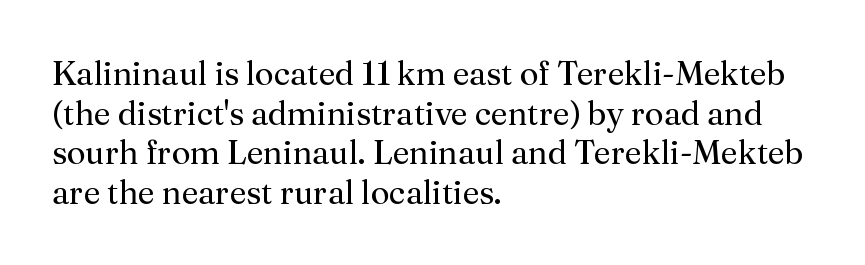
{"serif": "yes", "italic": "no", "bold": "no", "weight": "regular", "width": "normal", "stroke_contrast": "medium", "x_height": "medium", "monospaced": "no", "underline": "no", "align": "left", "line_spacing_ratio": 1.2, "letter_spacing": "normal", "letter_spacing_em": 0.0, "glyph_px": 33}
